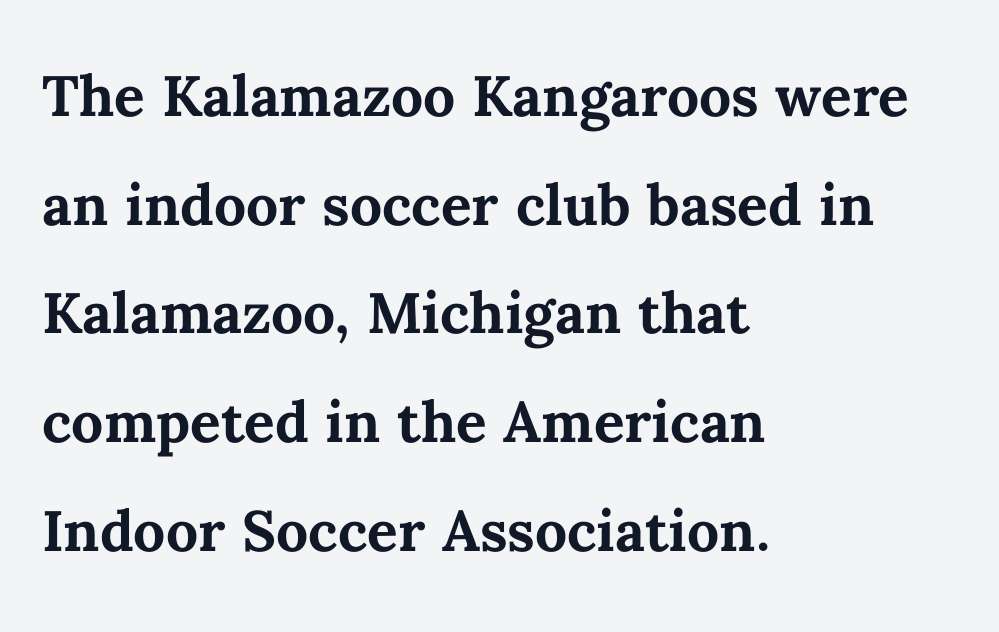
Heft: maximum for text — a bold. Short note: letters normally spaced. A normal amount of white space separates one row of letters from the next. Horizontal alignment here is leftward, the default for most running prose.
